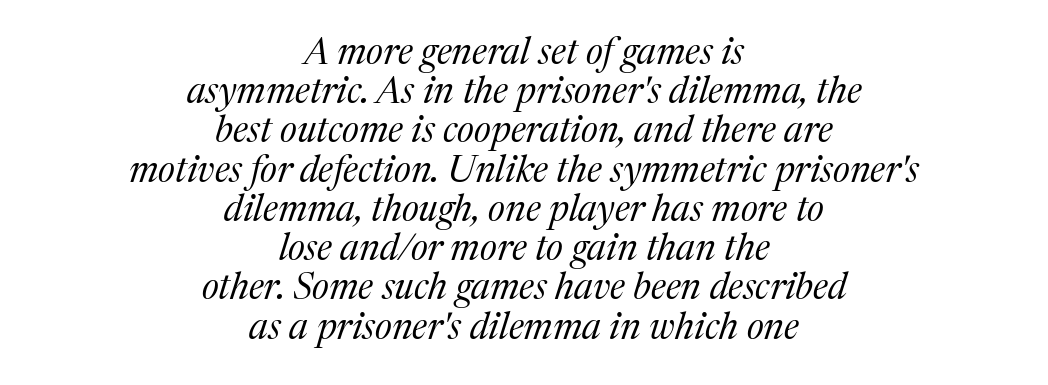
The image shows 37 px regular-weight serif type, italic (leaning right); set centered, tight line spacing (1.06x), normal letter spacing, not underlined; medium stroke contrast and a medium x-height.
